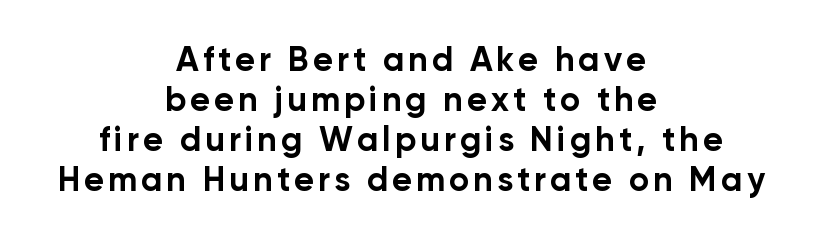
{"serif": "no", "italic": "no", "bold": "yes", "weight": "bold", "width": "normal", "stroke_contrast": "low", "x_height": "medium", "monospaced": "no", "underline": "no", "align": "center", "line_spacing_ratio": 1.18, "glyph_px": 34}
